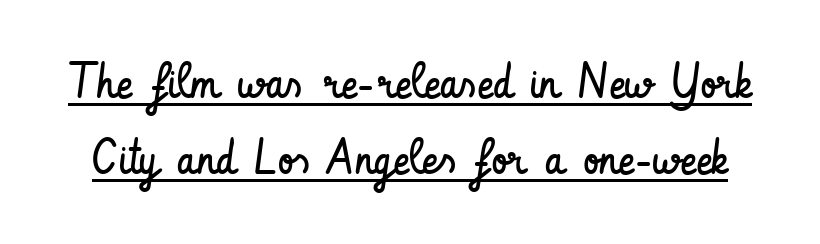
You could not count columns in this text — the font is proportionally spaced. Italic: no, the glyphs are upright roman. The passage shown is not bold in any degree. Horizontal bands of white between lines are of average thickness.
